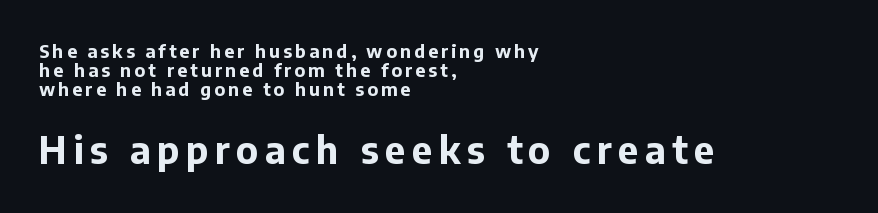
Q: Is the text bold? A: Yes.
Q: Is the text italic (slanted)? A: No, it is upright.
Q: Is the typeface a serif or a sans-serif typeface? A: Sans-serif.
Q: Is the text underlined? A: No.
Q: How is the paragraph aligned? A: Left-aligned.
Q: Is the spacing between lines tight, normal or loose? A: Tight.
Q: Which block of text is set in a larger size, the first (top) or the second (bottom)? A: The second (bottom) one.
Q: Width (condensed, normal, or wide)? A: Normal.
Q: Stroke contrast? A: Low.
Q: x-height? A: Medium.
Q: Monospaced? A: No.
